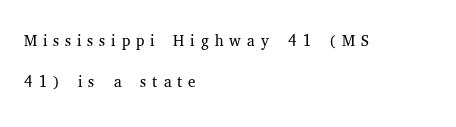
{"italic": "no", "bold": "no", "underline": "no", "align": "left", "line_spacing_ratio": 1.77, "letter_spacing": "wide", "letter_spacing_em": 0.26, "glyph_px": 23}
